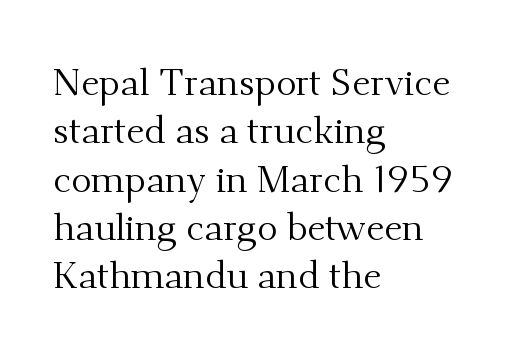
The image shows 38 px regular-weight serif type, upright; set left-aligned, normal line spacing (1.27x), normal letter spacing, not underlined; medium stroke contrast and a small x-height.
